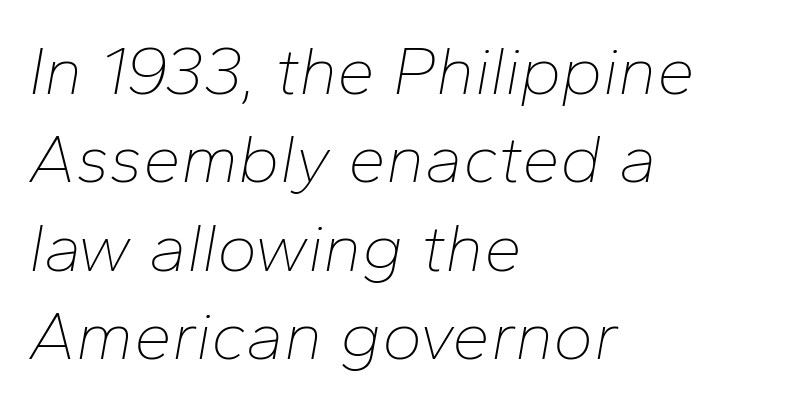
Q: Is the text bold? A: No.
Q: Is the text italic (slanted)? A: Yes, it leans right by about 10 degrees.
Q: Is the text underlined? A: No.
Q: How is the paragraph aligned? A: Left-aligned.
Q: Is the spacing between letters normal or unusually wide? A: Normal.
Q: Is the spacing between lines tight, normal or loose? A: Normal.
Q: Width (condensed, normal, or wide)? A: Normal.
Q: Stroke contrast? A: Low.
Q: x-height? A: Medium.
Q: Monospaced? A: No.
